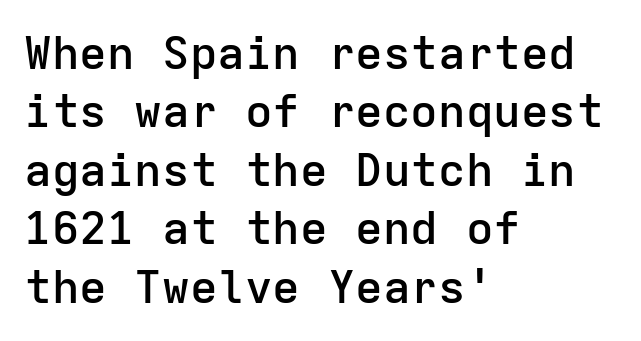
The text was rendered using a sans face with plain stroke endings. You could count columns in this text — the font is strictly monospaced. The type sits square on the baseline with zero lean. Regular leading. This rendering uses left alignment, leaving the right contour irregular.
